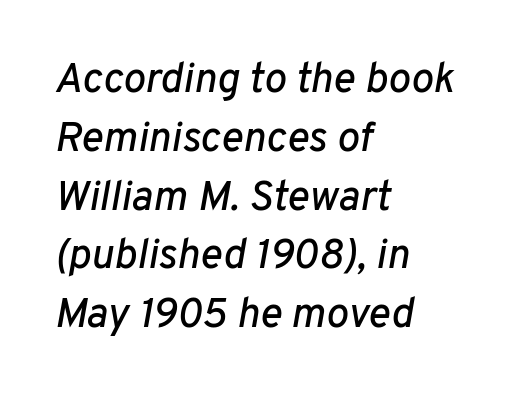
The image shows 42 px text type, italic (leaning right); set left-aligned, normal line spacing (1.4x), normal letter spacing, not underlined; low stroke contrast and a medium x-height.
